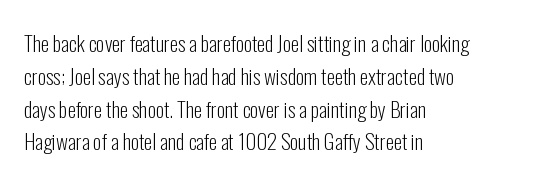
Upright lettering throughout. The rows are spaced the way most documents space them. These lines stack with their left ends in a neat column. The space beneath each line is pristine and unruled. This sample uses plain, unmodified letter spacing. Stem width sits at or under what a default text font uses.
